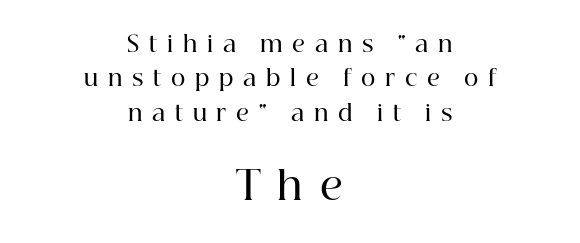
The image shows 39 px semibold serif type, upright; set centered, normal line spacing (1.56x), unusually wide letter spacing (+0.44 em), not underlined; the second (bottom) block is 1.77x larger; high stroke contrast and a medium x-height.
